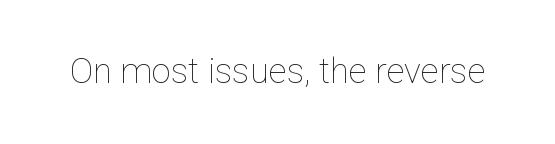
{"italic": "no", "bold": "no", "weight": "thin", "width": "normal", "stroke_contrast": "low", "x_height": "medium", "monospaced": "no", "underline": "no", "letter_spacing": "normal", "letter_spacing_em": 0.0, "glyph_px": 35}
